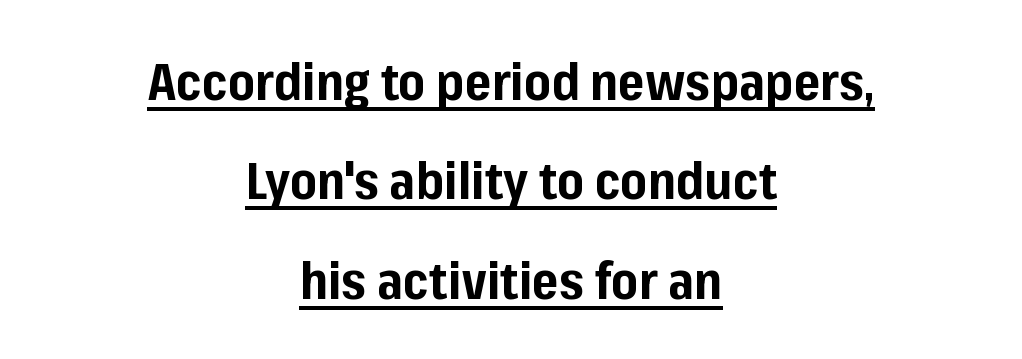
Italic? Not at all — the glyphs are vertical. The letters advance in unequal steps, a hallmark of proportional type. Summary of vertical rhythm: relaxed, with wide interline spacing. Typographically, this falls in the sans-serif category.
